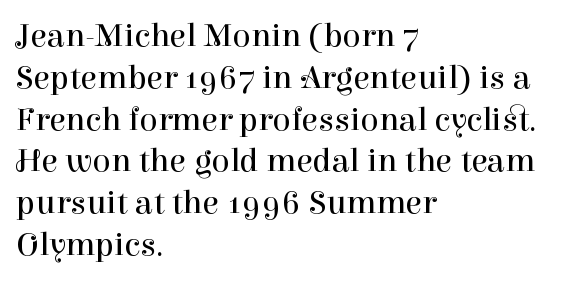
These lines are rendered in a variable-pitch font. Underline: absent. Short and long lines alike share a common starting point at left. Stroke terminals: seriffed. This rendering leaves character spacing at its baseline value.
